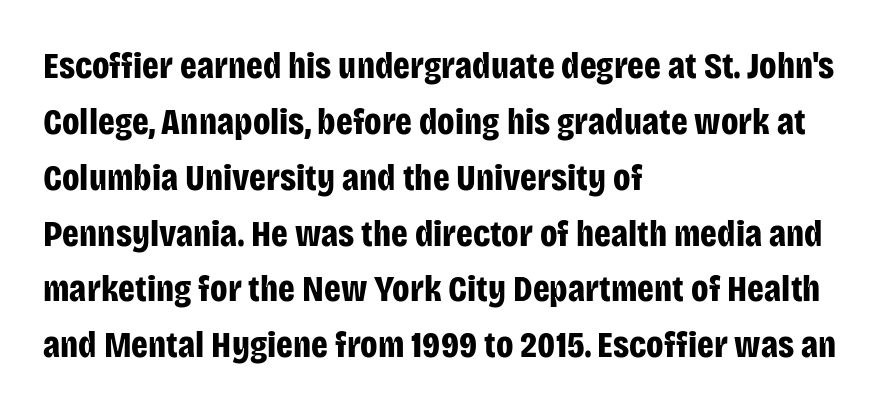
The image shows 37 px bold, condensed sans-serif type, upright; set left-aligned, normal line spacing (1.51x), normal letter spacing, not underlined; low stroke contrast and a large x-height.
